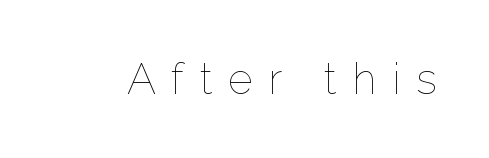
The space directly below the letters is spotless. Stroke mass is kept to a normal reading level or below. The lettering holds an erect, upright posture throughout. Note the varied advance widths — an 'i' is clearly narrower than an 'm'. Loose tracking; the words dissolve into strings of separated letters.
